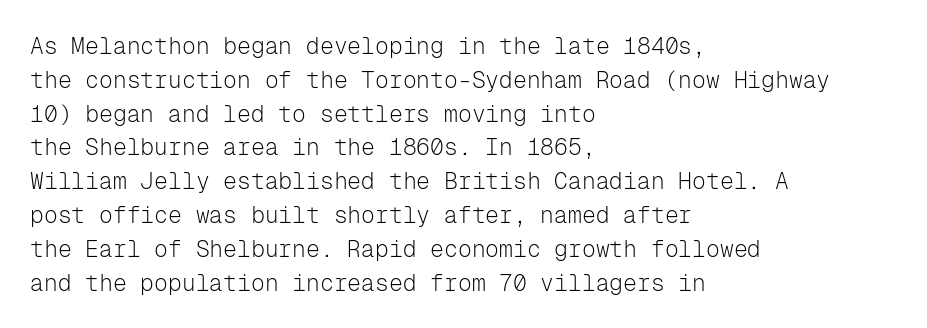
{"italic": "no", "bold": "no", "underline": "no", "align": "left", "line_spacing": "normal", "line_spacing_ratio": 1.47, "letter_spacing": "normal", "letter_spacing_em": 0.0, "glyph_px": 23}
